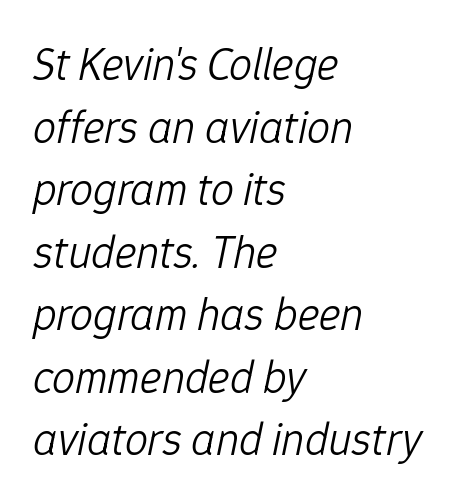
{"italic": "yes", "lean": "right", "slant_degrees": 12, "bold": "no", "weight": "light", "width": "normal", "stroke_contrast": "low", "x_height": "medium", "monospaced": "no", "underline": "no", "align": "left", "line_spacing": "normal", "line_spacing_ratio": 1.36, "letter_spacing": "normal", "letter_spacing_em": 0.0, "glyph_px": 46}
